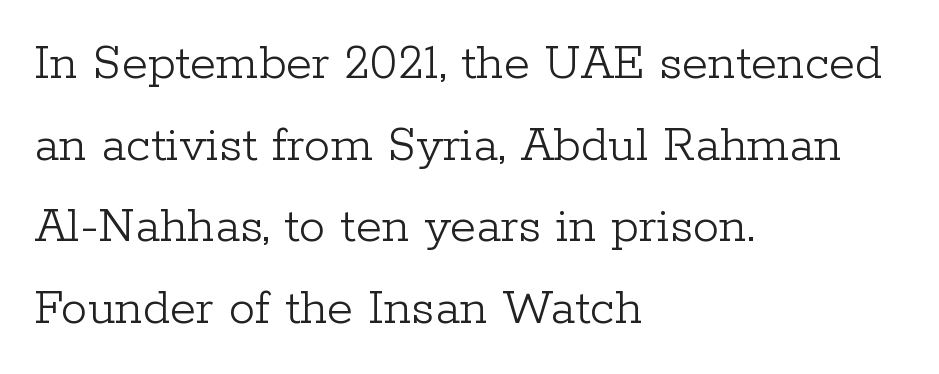
Q: Is the text bold? A: No.
Q: Is the text italic (slanted)? A: No, it is upright.
Q: Is the typeface a serif or a sans-serif typeface? A: Serif.
Q: Is the text underlined? A: No.
Q: How is the paragraph aligned? A: Left-aligned.
Q: Is the spacing between letters normal or unusually wide? A: Normal.
Q: Is the spacing between lines tight, normal or loose? A: Normal.
Q: Width (condensed, normal, or wide)? A: Normal.
Q: Stroke contrast? A: Low.
Q: x-height? A: Medium.
Q: Monospaced? A: No.
